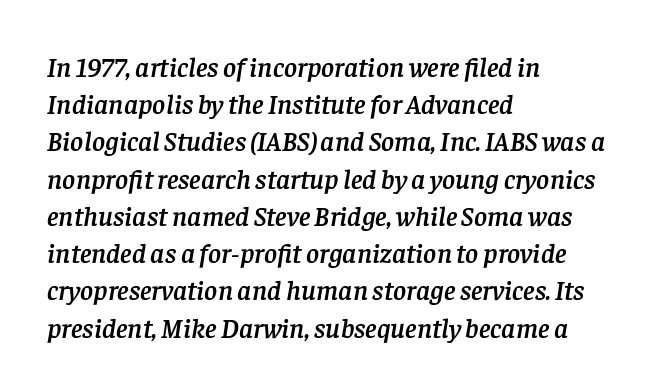
Q: Is the text italic (slanted)? A: Yes, it leans right by about 8 degrees.
Q: Is the typeface a serif or a sans-serif typeface? A: Serif.
Q: Is the text underlined? A: No.
Q: How is the paragraph aligned? A: Left-aligned.
Q: Is the spacing between letters normal or unusually wide? A: Normal.
Q: Is the spacing between lines tight, normal or loose? A: Normal.
Q: Width (condensed, normal, or wide)? A: Normal.
Q: Stroke contrast? A: Low.
Q: x-height? A: Large.
Q: Monospaced? A: No.
